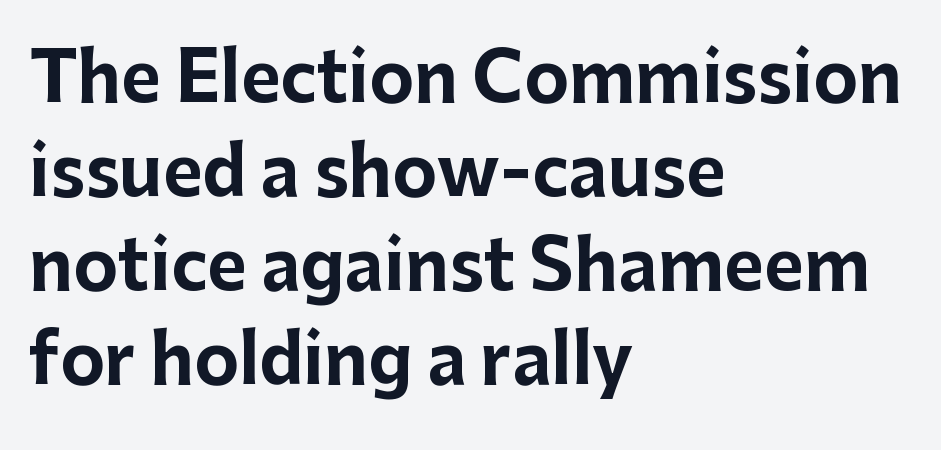
Q: Is the text bold? A: Yes.
Q: Is the text italic (slanted)? A: No, it is upright.
Q: Is the typeface a serif or a sans-serif typeface? A: Sans-serif.
Q: Is the text underlined? A: No.
Q: How is the paragraph aligned? A: Left-aligned.
Q: Is the spacing between letters normal or unusually wide? A: Normal.
Q: Is the spacing between lines tight, normal or loose? A: Normal.
Q: Width (condensed, normal, or wide)? A: Normal.
Q: Stroke contrast? A: Low.
Q: x-height? A: Medium.
Q: Monospaced? A: No.
